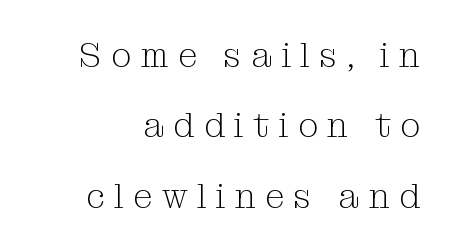
The image shows 35 px light serif type, upright; set loose line spacing (2.01x), unusually wide letter spacing (+0.27 em), not underlined; medium stroke contrast and a medium x-height.
